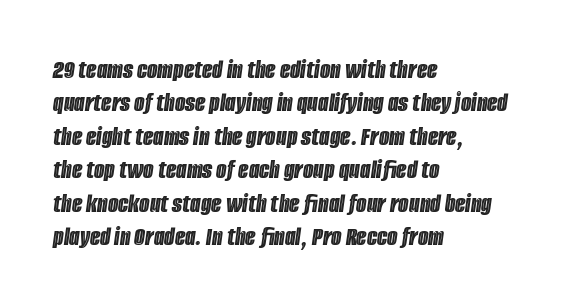
The area under the type is left untouched. All the whitespace from short lines collects on the right. Does the lettering tilt? It does — this is italic. The passage shown has conventional tracking throughout.
